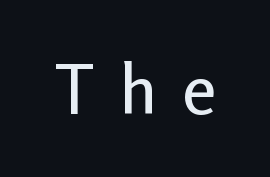
Look at the tracking — it's clearly loosened, letters drifting apart. Think of a printed novel: that variable character pitch is what you see here. What kind of face is this? One without serifs — a sans. The axis of the letterforms is exactly vertical. Plain, unruled lines of type.
